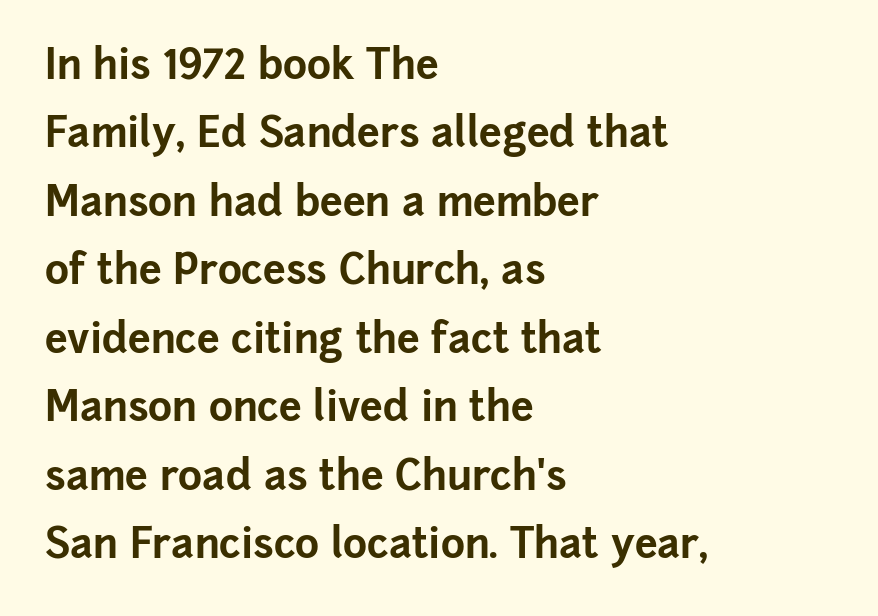
The image shows 41 px bold sans-serif type, upright; set left-aligned, normal line spacing (1.67x), normal letter spacing, not underlined; low stroke contrast and a medium x-height.
